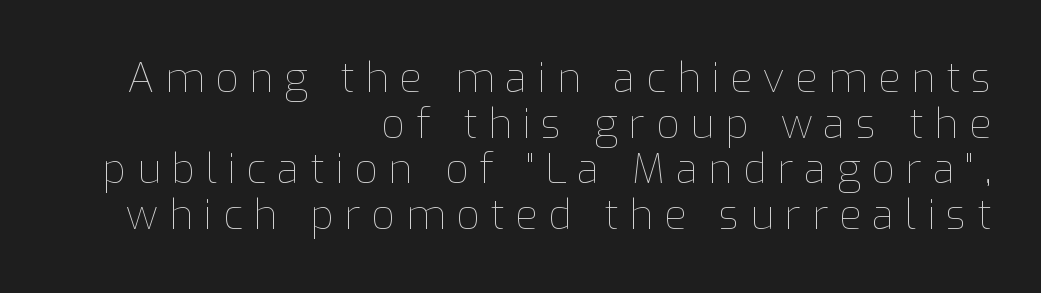
Q: Is the text bold? A: No.
Q: Is the text italic (slanted)? A: No, it is upright.
Q: Is the text underlined? A: No.
Q: How is the paragraph aligned? A: Right-aligned.
Q: Is the spacing between letters normal or unusually wide? A: Unusually wide.
Q: Is the spacing between lines tight, normal or loose? A: Tight.
Q: Width (condensed, normal, or wide)? A: Normal.
Q: Stroke contrast? A: Low.
Q: x-height? A: Medium.
Q: Monospaced? A: No.
